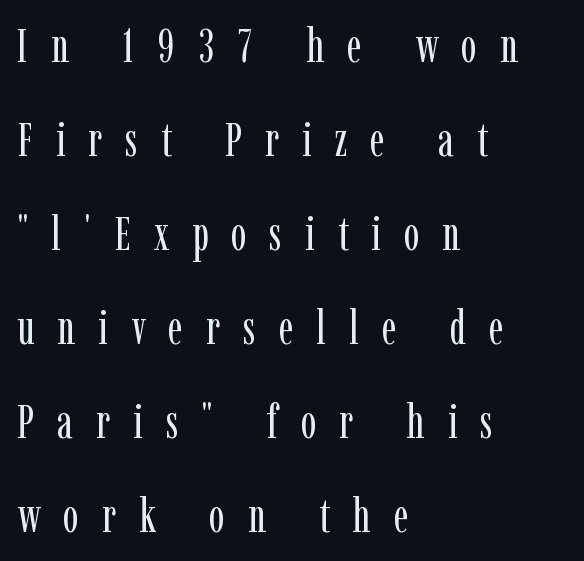
{"serif": "yes", "italic": "no", "bold": "no", "weight": "regular", "width": "condensed", "stroke_contrast": "low", "x_height": "medium", "monospaced": "no", "underline": "no", "align": "left", "line_spacing": "loose", "line_spacing_ratio": 2.0, "letter_spacing": "wide", "letter_spacing_em": 0.49, "glyph_px": 47}
